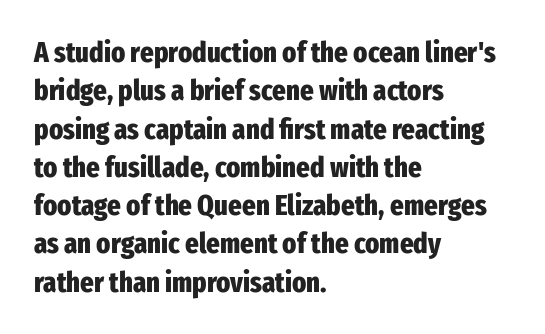
Q: Is the text bold? A: Yes.
Q: Is the text italic (slanted)? A: No, it is upright.
Q: Is the typeface a serif or a sans-serif typeface? A: Sans-serif.
Q: Is the text underlined? A: No.
Q: How is the paragraph aligned? A: Left-aligned.
Q: Is the spacing between letters normal or unusually wide? A: Normal.
Q: Is the spacing between lines tight, normal or loose? A: Normal.
Q: Width (condensed, normal, or wide)? A: Condensed.
Q: Stroke contrast? A: Low.
Q: x-height? A: Medium.
Q: Monospaced? A: No.
